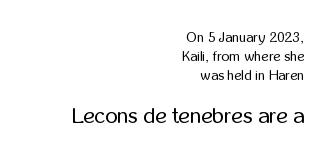
The image shows 22 px text type, upright; set right-aligned, normal line spacing (1.35x), normal letter spacing, not underlined; the second (bottom) block is 1.57x larger.
